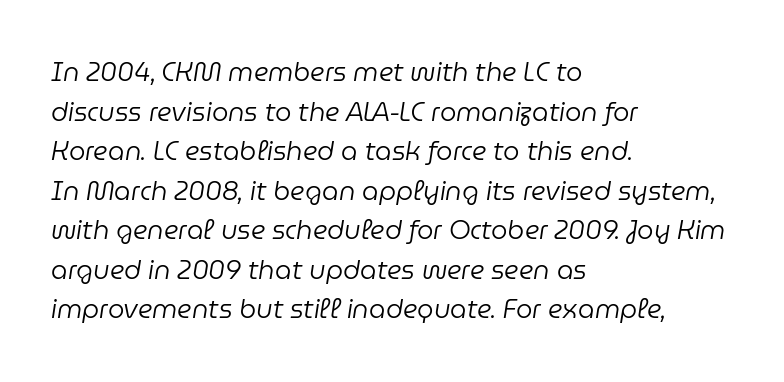
Q: Is the text bold? A: No.
Q: Is the text italic (slanted)? A: Yes, it leans right by about 9 degrees.
Q: Is the text underlined? A: No.
Q: How is the paragraph aligned? A: Left-aligned.
Q: Is the spacing between letters normal or unusually wide? A: Normal.
Q: Is the spacing between lines tight, normal or loose? A: Normal.
